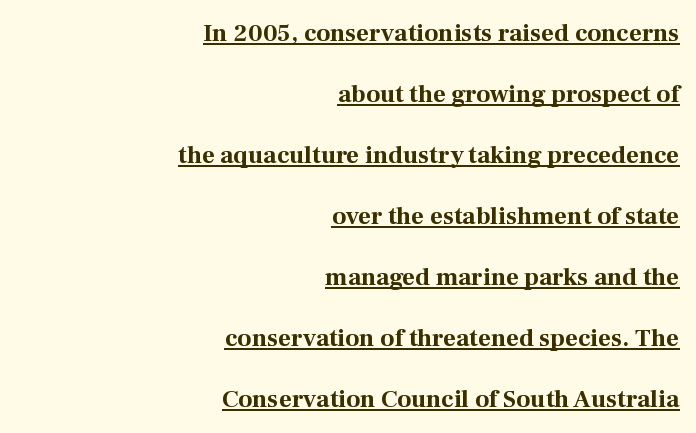
The letters stand upright; this is a roman face. Tracking here is standard; glyphs follow each other at the usual distance. This sample carries an underscore along the baseline area. Thick stems and heavy bowls — unmistakably bold. This block would shrink considerably if given ordinary leading; it's expanded now. Reading down the block, your eye finds every line finishing at a fixed right position.
